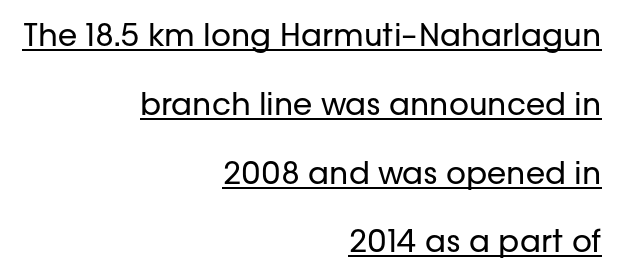
The image shows 31 px regular-weight sans-serif type, upright; set right-aligned, loose line spacing (2.22x), normal letter spacing, underlined; low stroke contrast and a medium x-height.
